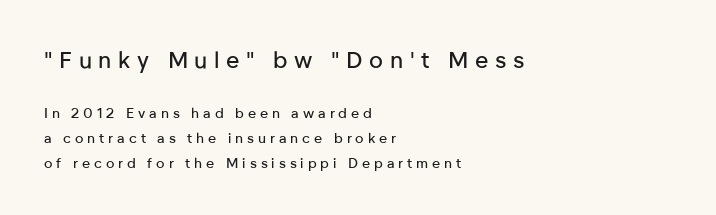
The image shows 23 px text type, upright; set left-aligned, line spacing 1.77x, unusually wide letter spacing (+0.28 em), not underlined; the first (top) block is 1.64x larger.
